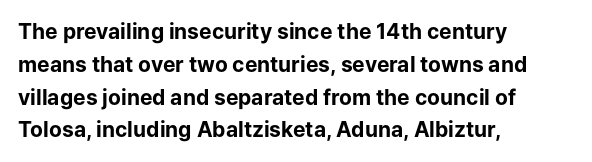
Q: Is the text bold? A: Yes.
Q: Is the text italic (slanted)? A: No, it is upright.
Q: Is the text underlined? A: No.
Q: How is the paragraph aligned? A: Left-aligned.
Q: Is the spacing between letters normal or unusually wide? A: Normal.
Q: Is the spacing between lines tight, normal or loose? A: Normal.
